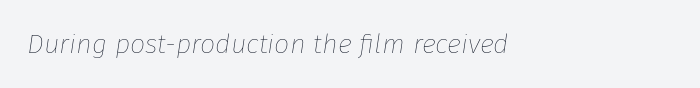
Q: Is the text bold? A: No.
Q: Is the text italic (slanted)? A: Yes, it leans right by about 8 degrees.
Q: Is the text underlined? A: No.
Q: How is the paragraph aligned? A: Left-aligned.
Q: Is the spacing between letters normal or unusually wide? A: Normal.
